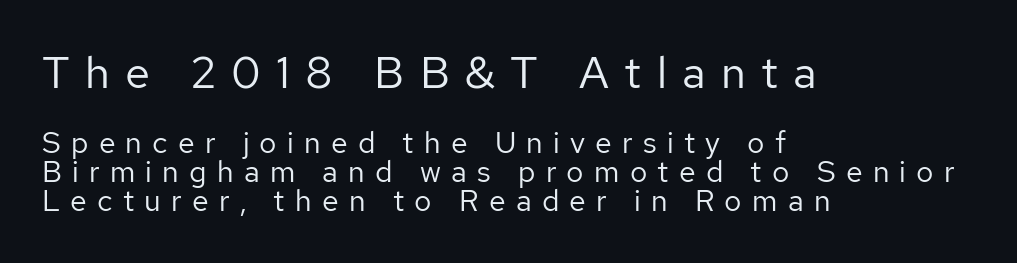
Q: Is the text bold? A: No.
Q: Is the text italic (slanted)? A: No, it is upright.
Q: Is the typeface a serif or a sans-serif typeface? A: Sans-serif.
Q: Is the text underlined? A: No.
Q: How is the paragraph aligned? A: Left-aligned.
Q: Is the spacing between letters normal or unusually wide? A: Unusually wide.
Q: Is the spacing between lines tight, normal or loose? A: Tight.
Q: Which block of text is set in a larger size, the first (top) or the second (bottom)? A: The first (top) one.
Q: Width (condensed, normal, or wide)? A: Normal.
Q: Stroke contrast? A: Low.
Q: x-height? A: Medium.
Q: Monospaced? A: No.
